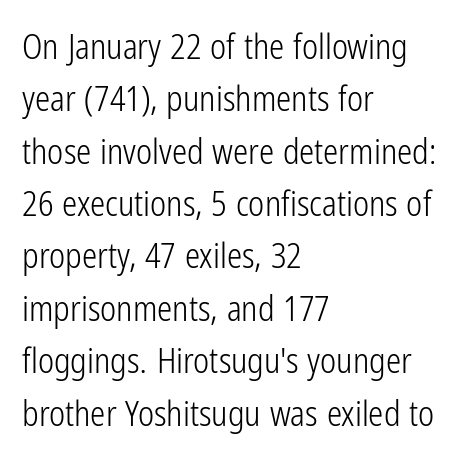
Q: Is the text bold? A: No.
Q: Is the text italic (slanted)? A: No, it is upright.
Q: Is the typeface a serif or a sans-serif typeface? A: Sans-serif.
Q: Is the text underlined? A: No.
Q: How is the paragraph aligned? A: Left-aligned.
Q: Is the spacing between letters normal or unusually wide? A: Normal.
Q: Is the spacing between lines tight, normal or loose? A: Normal.
Q: Width (condensed, normal, or wide)? A: Condensed.
Q: Stroke contrast? A: Low.
Q: x-height? A: Medium.
Q: Monospaced? A: No.
